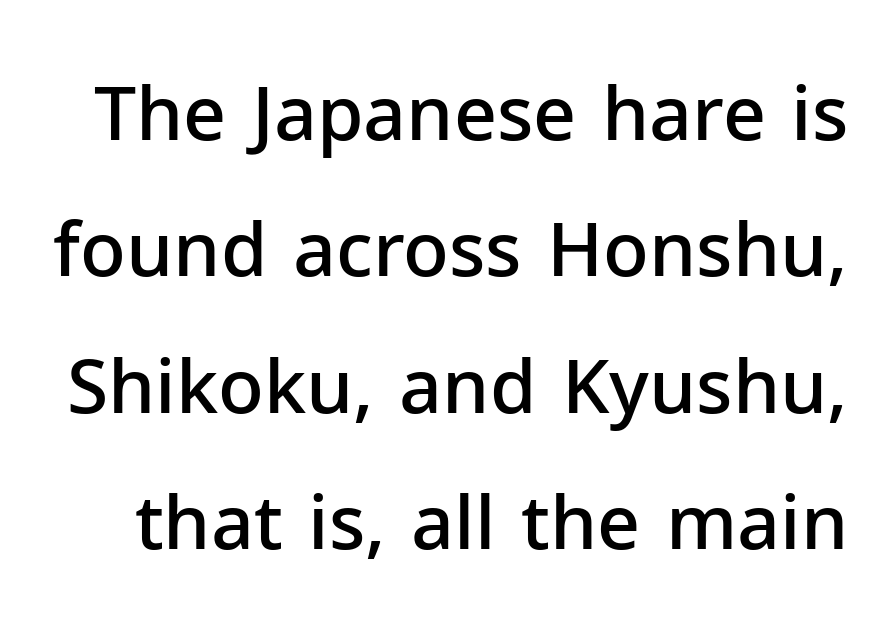
The image shows 75 px semibold sans-serif type, upright; set line spacing 1.82x, normal letter spacing, not underlined; low stroke contrast and a medium x-height.
